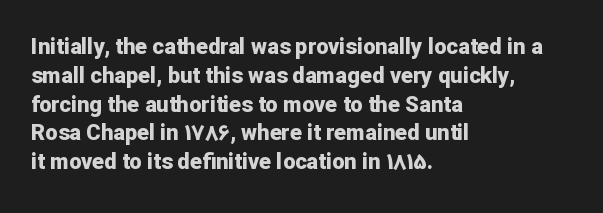
The rows are spaced the way most documents space them. Its strokes are broad and dark, the hallmark of bold type. Posture: upright roman. A bare baseline throughout the passage.
